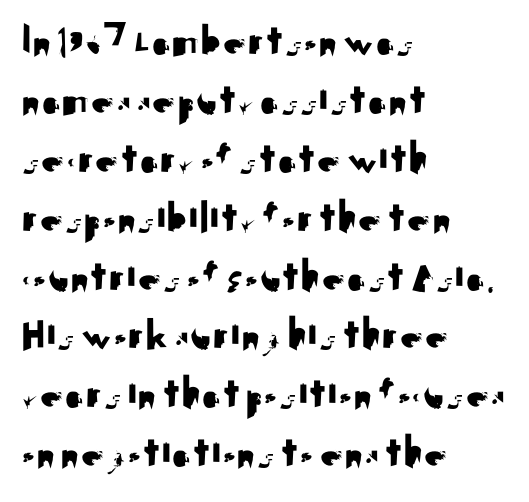
Q: Is the text italic (slanted)? A: No, it is upright.
Q: Is the typeface a serif or a sans-serif typeface? A: Sans-serif.
Q: Is the text underlined? A: No.
Q: How is the paragraph aligned? A: Left-aligned.
Q: Is the spacing between letters normal or unusually wide? A: Normal.
Q: Is the spacing between lines tight, normal or loose? A: Normal.
Q: Width (condensed, normal, or wide)? A: Normal.
Q: Stroke contrast? A: Medium.
Q: x-height? A: Small.
Q: Monospaced? A: No.
